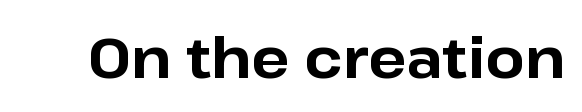
Q: Is the text bold? A: Yes.
Q: Is the text italic (slanted)? A: No, it is upright.
Q: Is the typeface a serif or a sans-serif typeface? A: Sans-serif.
Q: Is the text underlined? A: No.
Q: Is the spacing between letters normal or unusually wide? A: Normal.
Q: Width (condensed, normal, or wide)? A: Normal.
Q: Stroke contrast? A: Low.
Q: x-height? A: Medium.
Q: Monospaced? A: No.
